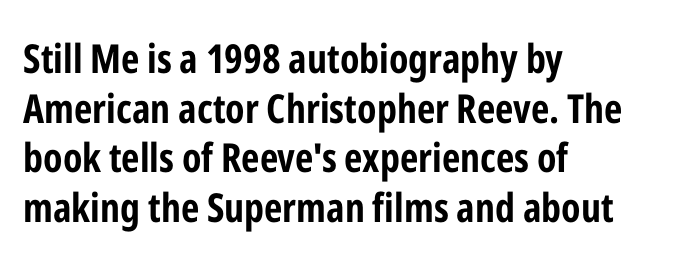
{"serif": "no", "italic": "no", "bold": "yes", "weight": "bold", "width": "condensed", "stroke_contrast": "low", "x_height": "medium", "monospaced": "no", "underline": "no", "align": "left", "line_spacing_ratio": 1.24, "letter_spacing": "normal", "letter_spacing_em": 0.0, "glyph_px": 40}
